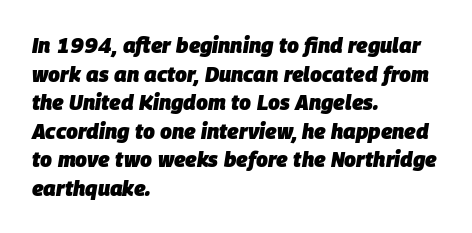
{"italic": "yes", "lean": "right", "slant_degrees": 9, "bold": "yes", "underline": "no", "align": "left", "line_spacing": "normal", "line_spacing_ratio": 1.36, "letter_spacing": "normal", "letter_spacing_em": 0.0, "glyph_px": 21}
